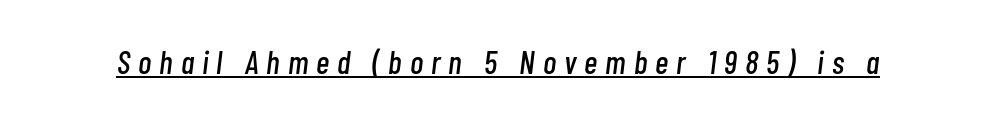
{"italic": "yes", "lean": "right", "slant_degrees": 7, "width": "condensed", "stroke_contrast": "low", "x_height": "medium", "monospaced": "no", "underline": "yes", "letter_spacing": "wide", "letter_spacing_em": 0.25, "glyph_px": 32}
